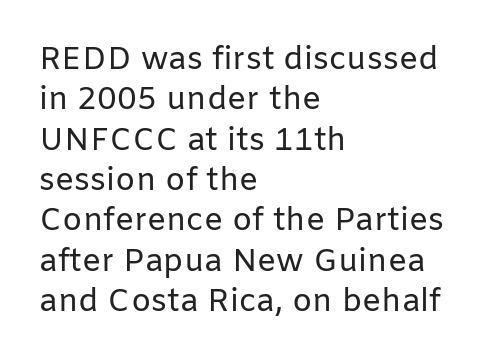
Q: Is the text bold? A: No.
Q: Is the text italic (slanted)? A: No, it is upright.
Q: Is the typeface a serif or a sans-serif typeface? A: Sans-serif.
Q: Is the text underlined? A: No.
Q: How is the paragraph aligned? A: Left-aligned.
Q: Is the spacing between letters normal or unusually wide? A: Normal.
Q: Is the spacing between lines tight, normal or loose? A: Normal.
Q: Width (condensed, normal, or wide)? A: Normal.
Q: Stroke contrast? A: Low.
Q: x-height? A: Medium.
Q: Monospaced? A: No.
